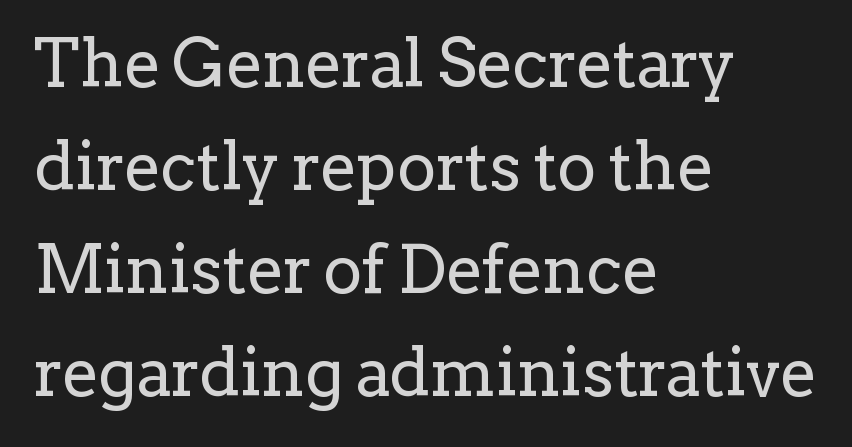
The image shows 66 px regular-weight serif type, upright; set left-aligned, normal line spacing (1.56x), normal letter spacing, not underlined; low stroke contrast and a medium x-height.
